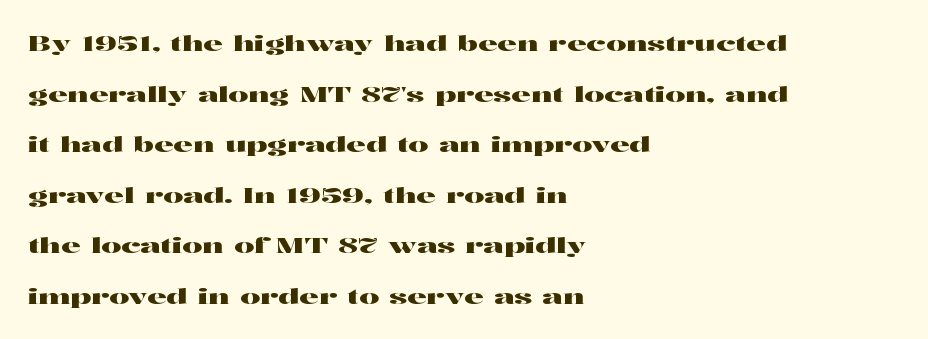
Q: Is the text italic (slanted)? A: No, it is upright.
Q: Is the text underlined? A: No.
Q: How is the paragraph aligned? A: Left-aligned.
Q: Is the spacing between letters normal or unusually wide? A: Normal.
Q: Is the spacing between lines tight, normal or loose? A: Loose.
